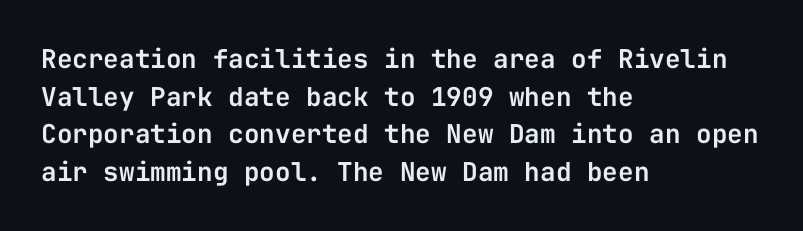
{"italic": "no", "underline": "no", "align": "left", "line_spacing": "normal", "line_spacing_ratio": 1.45, "letter_spacing": "normal", "letter_spacing_em": 0.0, "glyph_px": 26}
